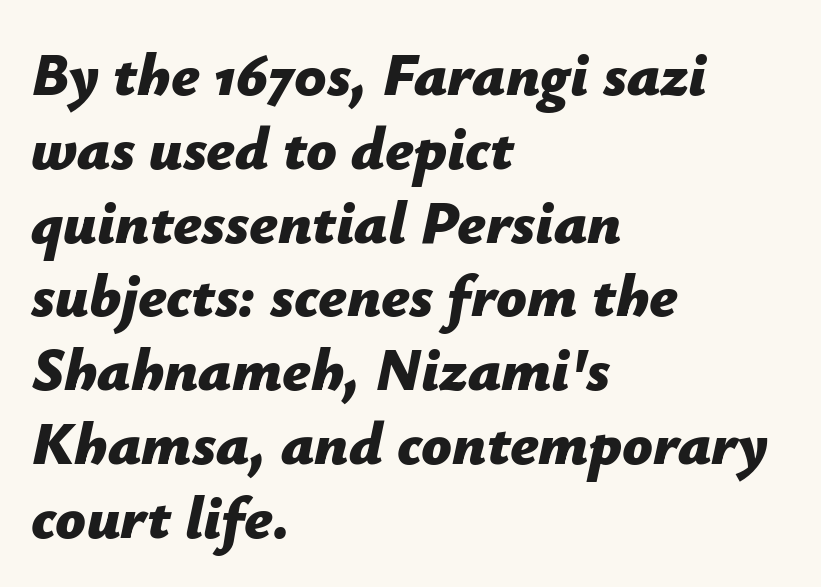
{"italic": "yes", "lean": "right", "slant_degrees": 12, "bold": "yes", "weight": "bold", "width": "normal", "stroke_contrast": "low", "x_height": "medium", "monospaced": "no", "underline": "no", "align": "left", "line_spacing_ratio": 1.23, "letter_spacing": "normal", "letter_spacing_em": 0.0, "glyph_px": 60}
